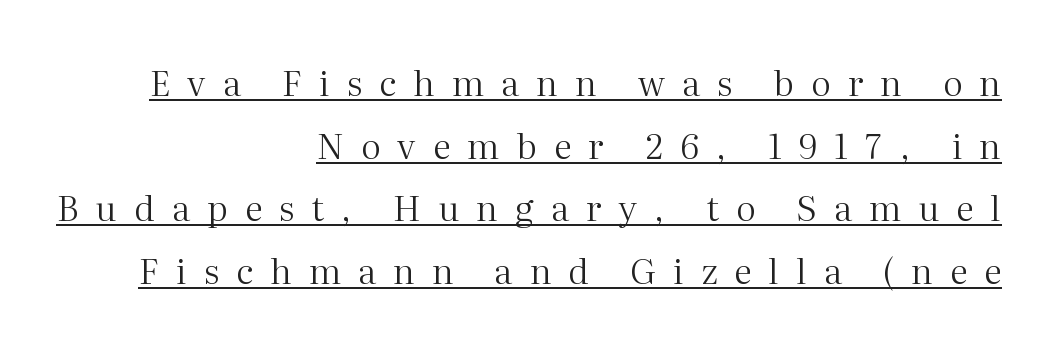
The image shows 35 px regular-weight serif type, upright; set right-aligned, line spacing 1.79x, unusually wide letter spacing (+0.49 em), underlined; medium stroke contrast and a medium x-height.
